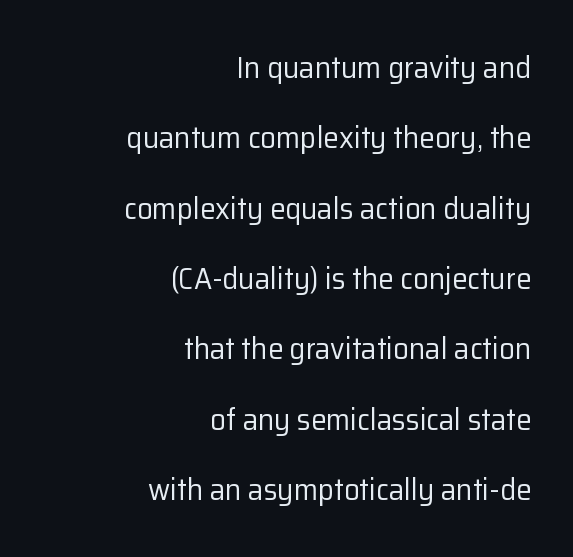
Quick note: interline space is abundant. The face used here is proportionally spaced, like ordinary book or web type. Ink coverage per letter is moderate at most. Letters rest on an invisible, unmarked baseline.
